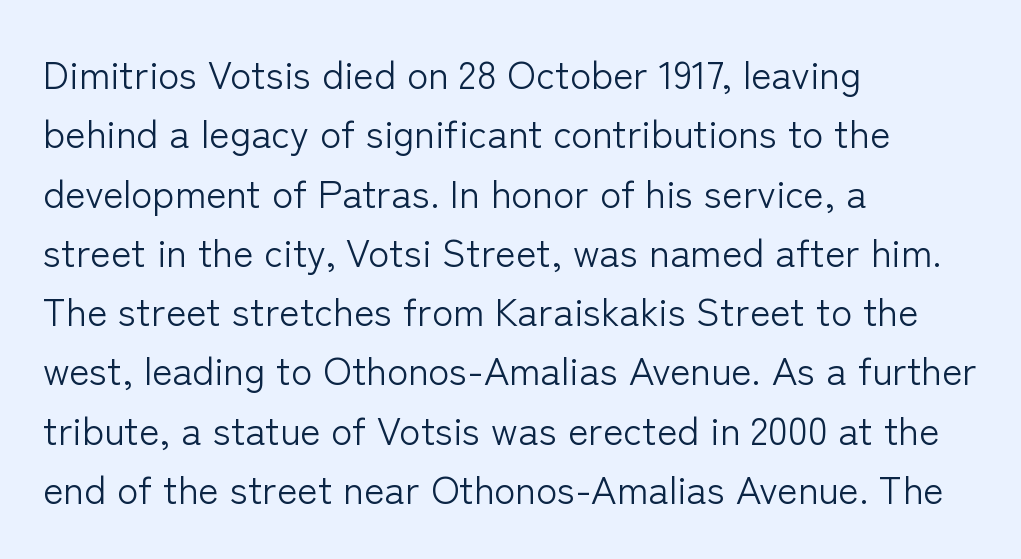
Q: Is the text bold? A: No.
Q: Is the text italic (slanted)? A: No, it is upright.
Q: Is the typeface a serif or a sans-serif typeface? A: Sans-serif.
Q: Is the text underlined? A: No.
Q: How is the paragraph aligned? A: Left-aligned.
Q: Is the spacing between letters normal or unusually wide? A: Normal.
Q: Is the spacing between lines tight, normal or loose? A: Normal.
Q: Width (condensed, normal, or wide)? A: Normal.
Q: Stroke contrast? A: Low.
Q: x-height? A: Medium.
Q: Monospaced? A: No.
